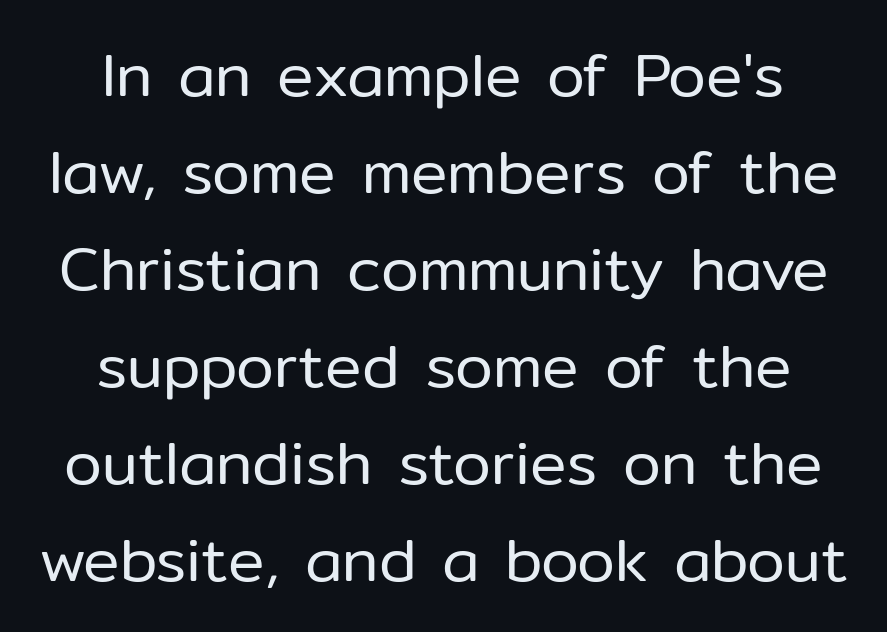
The rendering positions every line midway between the sides. Does the type have serifs? No, each stem ends abruptly. Is the stroke heavy? The answer is a plain regular-or-lighter. Here the designer chose a conventional face with non-uniform glyph widths.
